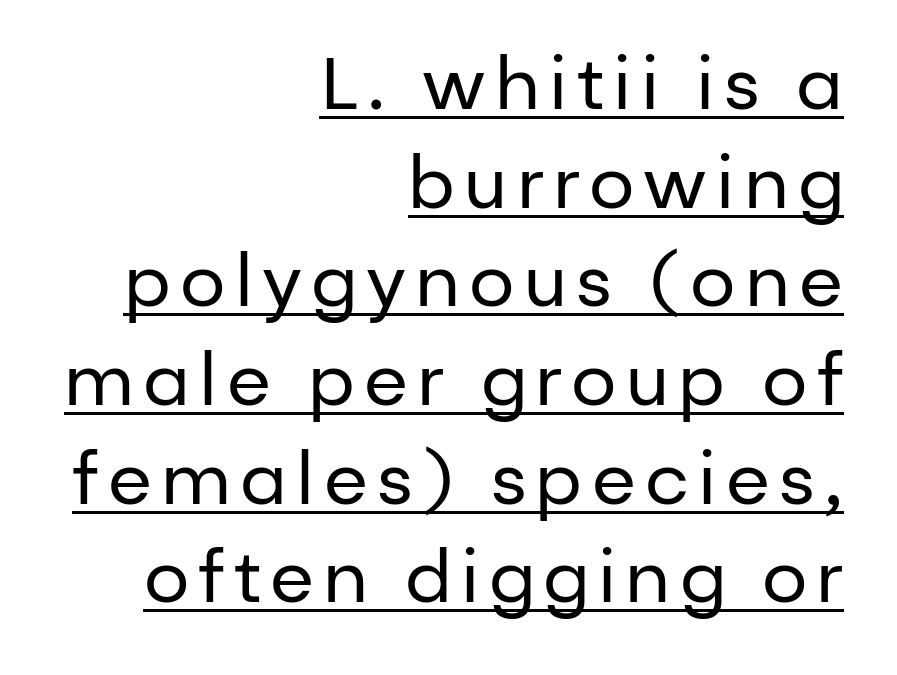
Q: Is the text bold? A: No.
Q: Is the text italic (slanted)? A: No, it is upright.
Q: Is the typeface a serif or a sans-serif typeface? A: Sans-serif.
Q: Is the text underlined? A: Yes.
Q: How is the paragraph aligned? A: Right-aligned.
Q: Is the spacing between lines tight, normal or loose? A: Normal.
Q: Width (condensed, normal, or wide)? A: Normal.
Q: Stroke contrast? A: Low.
Q: x-height? A: Medium.
Q: Monospaced? A: No.
